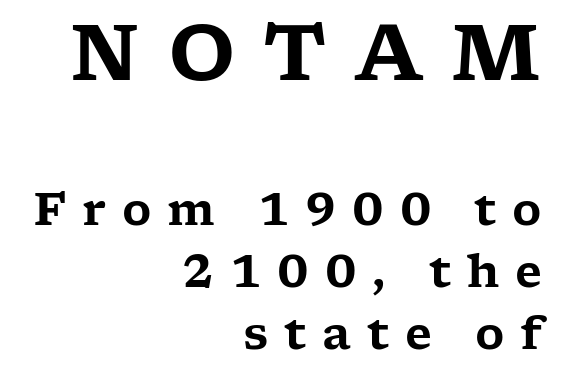
{"serif": "yes", "italic": "no", "width": "wide", "stroke_contrast": "low", "x_height": "medium", "monospaced": "no", "underline": "no", "align": "right", "line_spacing": "normal", "line_spacing_ratio": 1.38, "letter_spacing": "wide", "letter_spacing_em": 0.35, "larger_block": "first", "size_ratio": 1.73, "glyph_px": 78}
